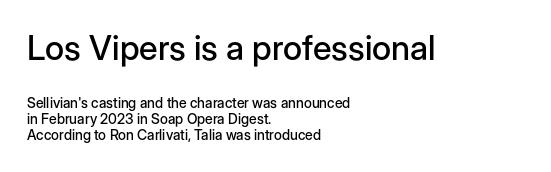
Ascenders rise straight up at ninety degrees. The specimen omits any rule beneath the text block's lines. Tracking value appears to be zero — textbook default spacing. The rendering uses natural spacing where letterforms have individual widths.
